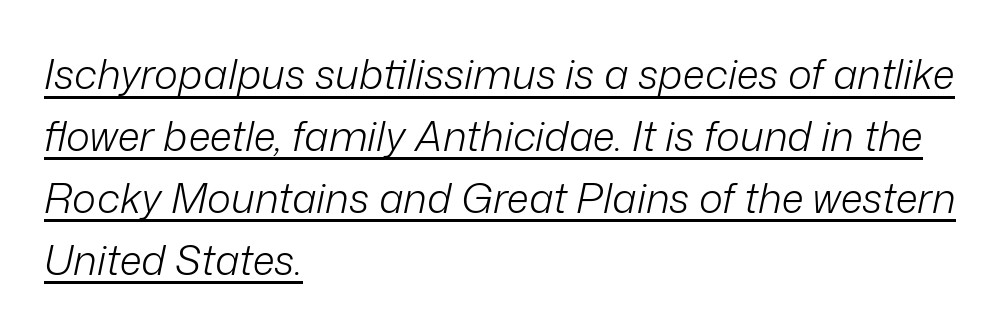
One-word summary of the alignment: left. This reads as an unemphasized weight, regular at the heaviest. The type is set solid horizontally, with unmodified tracking. In terms of posture, this sample is oblique.
